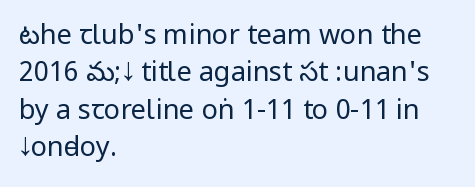
The image shows 27 px text type, upright; set left-aligned, normal line spacing (1.38x), normal letter spacing, not underlined.
